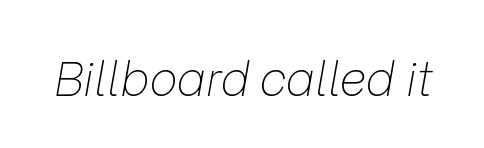
Q: Is the text bold? A: No.
Q: Is the text italic (slanted)? A: Yes, it leans right by about 9 degrees.
Q: Is the text underlined? A: No.
Q: Is the spacing between letters normal or unusually wide? A: Normal.
Q: Width (condensed, normal, or wide)? A: Normal.
Q: Stroke contrast? A: Low.
Q: x-height? A: Medium.
Q: Monospaced? A: No.
